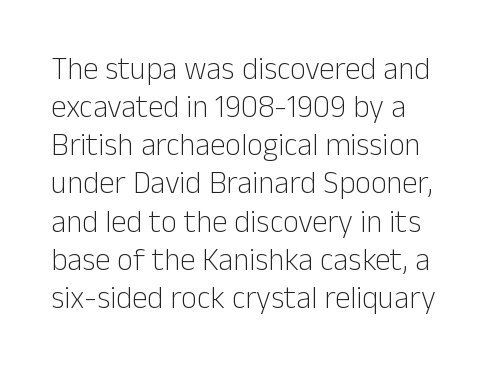
Q: Is the text bold? A: No.
Q: Is the text italic (slanted)? A: No, it is upright.
Q: Is the typeface a serif or a sans-serif typeface? A: Sans-serif.
Q: Is the text underlined? A: No.
Q: Is the spacing between letters normal or unusually wide? A: Normal.
Q: Width (condensed, normal, or wide)? A: Normal.
Q: Stroke contrast? A: Low.
Q: x-height? A: Medium.
Q: Monospaced? A: No.
